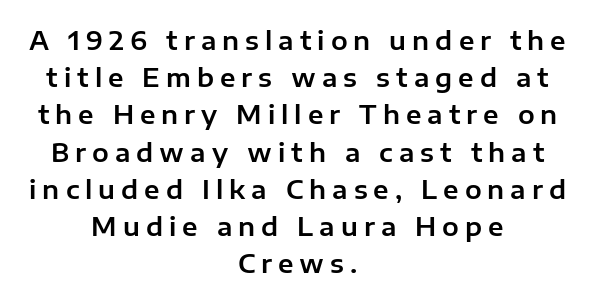
Caption: expanded tracking, letters set apart. The string is rendered with underlining switched off. Posture: upright roman. The rendering uses a moderate line-height, typical for paragraphs. Reading down the block, each line starts at a different indent, mirrored at its end.
